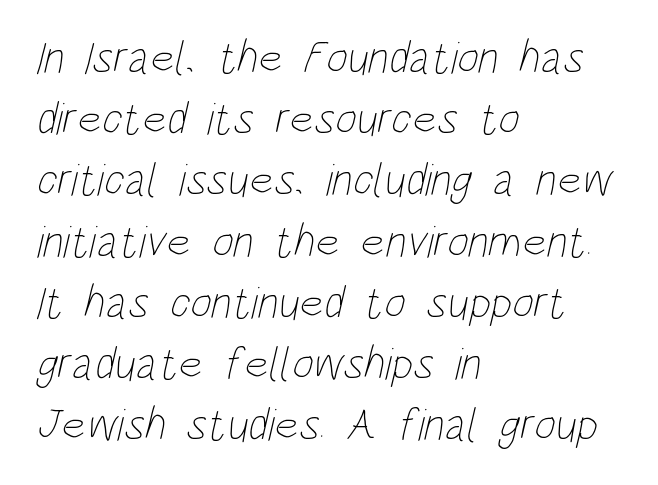
Q: Is the text bold? A: No.
Q: Is the text underlined? A: No.
Q: How is the paragraph aligned? A: Left-aligned.
Q: Is the spacing between letters normal or unusually wide? A: Normal.
Q: Is the spacing between lines tight, normal or loose? A: Normal.
Q: Width (condensed, normal, or wide)? A: Condensed.
Q: Stroke contrast? A: Low.
Q: x-height? A: Large.
Q: Monospaced? A: No.
